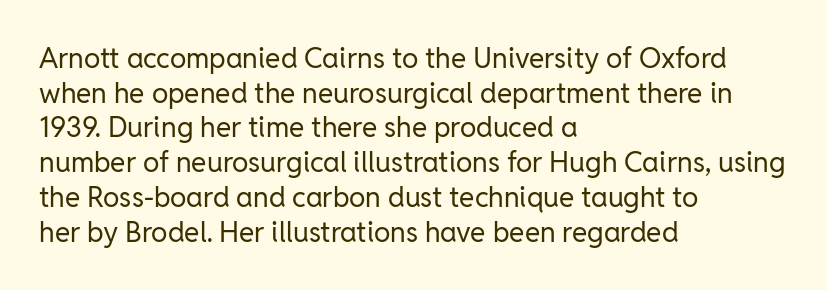
The image shows 28 px regular-weight sans-serif type, upright; set left-aligned, line spacing 1.24x, normal letter spacing, not underlined; low stroke contrast and a medium x-height.
